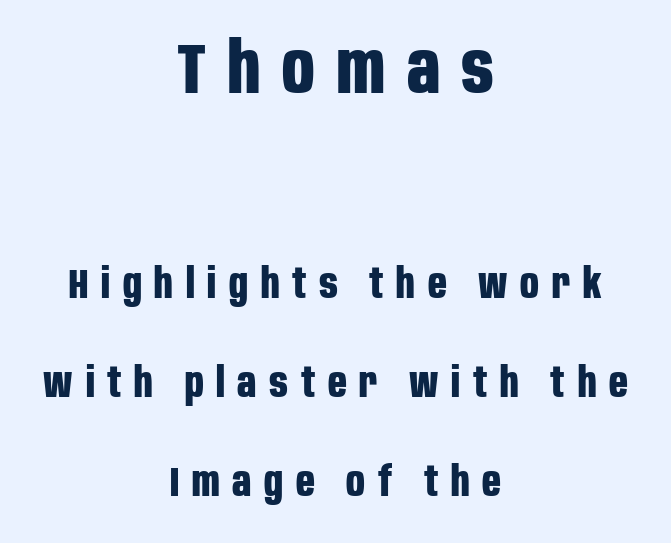
{"serif": "no", "italic": "no", "bold": "yes", "weight": "bold", "width": "condensed", "stroke_contrast": "low", "x_height": "large", "monospaced": "no", "underline": "no", "align": "center", "line_spacing": "loose", "line_spacing_ratio": 2.42, "letter_spacing": "wide", "letter_spacing_em": 0.31, "larger_block": "first", "size_ratio": 1.73, "glyph_px": 71}
